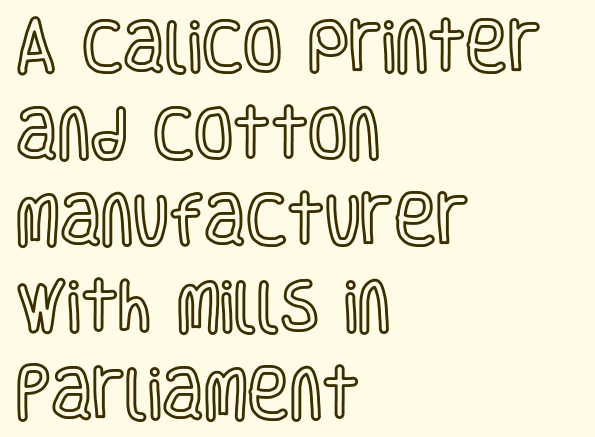
Q: Is the text italic (slanted)? A: No, it is upright.
Q: Is the text underlined? A: No.
Q: How is the paragraph aligned? A: Left-aligned.
Q: Is the spacing between letters normal or unusually wide? A: Normal.
Q: Is the spacing between lines tight, normal or loose? A: Normal.
Q: Width (condensed, normal, or wide)? A: Condensed.
Q: x-height? A: Large.
Q: Monospaced? A: No.
